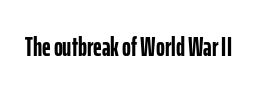
{"italic": "no", "bold": "yes", "underline": "no", "letter_spacing": "normal", "letter_spacing_em": 0.0, "glyph_px": 27}
